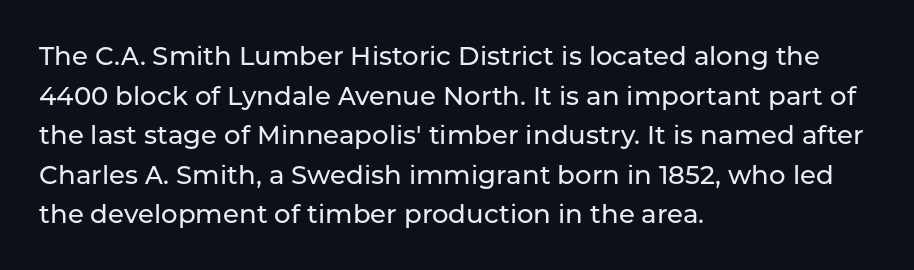
Interline gaps are of average width in this sample. The type sits square on the baseline with zero lean. Just letters on the line, the space beneath them empty. Students, note that the glyphs here touch the page at normal intervals. The rendering anchors every line to the left-hand side.
